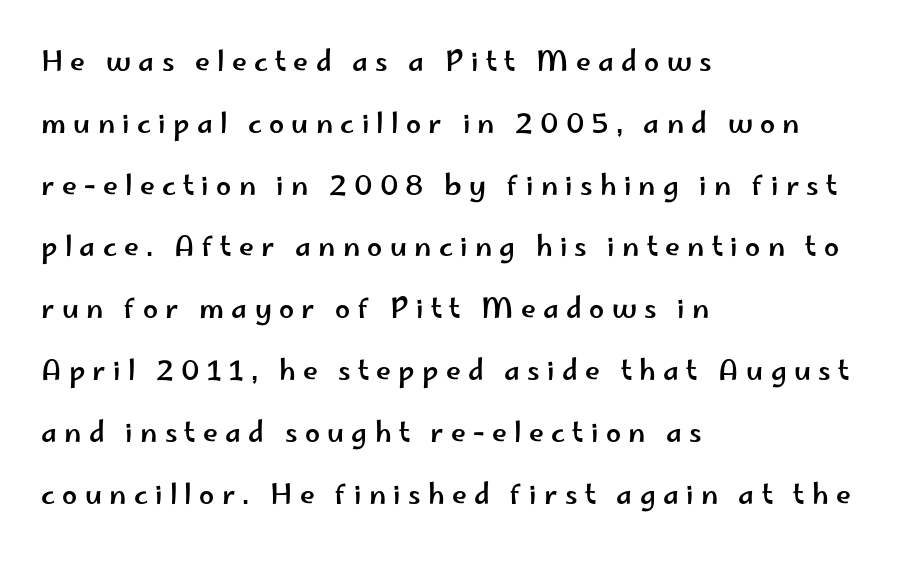
Q: Is the text italic (slanted)? A: No, it is upright.
Q: Is the text underlined? A: No.
Q: How is the paragraph aligned? A: Left-aligned.
Q: Is the spacing between letters normal or unusually wide? A: Unusually wide.
Q: Is the spacing between lines tight, normal or loose? A: Loose.
